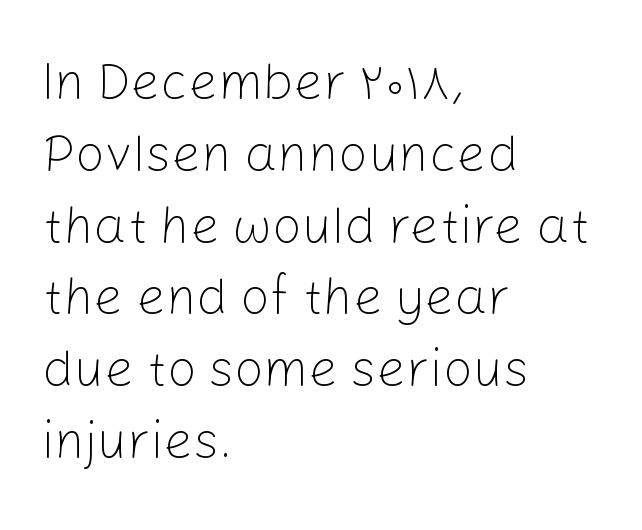
Q: Is the text bold? A: No.
Q: Is the text italic (slanted)? A: No, it is upright.
Q: Is the typeface a serif or a sans-serif typeface? A: Sans-serif.
Q: Is the text underlined? A: No.
Q: How is the paragraph aligned? A: Left-aligned.
Q: Is the spacing between letters normal or unusually wide? A: Normal.
Q: Is the spacing between lines tight, normal or loose? A: Normal.
Q: Width (condensed, normal, or wide)? A: Normal.
Q: Stroke contrast? A: Low.
Q: x-height? A: Medium.
Q: Monospaced? A: No.
